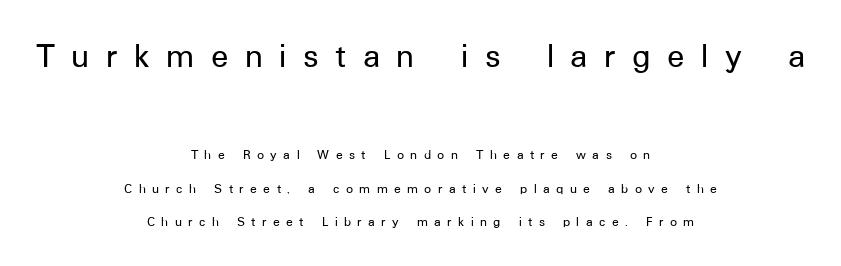
Q: Is the text italic (slanted)? A: No, it is upright.
Q: Is the typeface a serif or a sans-serif typeface? A: Sans-serif.
Q: Is the text underlined? A: No.
Q: How is the paragraph aligned? A: Centered.
Q: Is the spacing between letters normal or unusually wide? A: Unusually wide.
Q: Is the spacing between lines tight, normal or loose? A: Loose.
Q: Which block of text is set in a larger size, the first (top) or the second (bottom)? A: The first (top) one.
Q: Width (condensed, normal, or wide)? A: Normal.
Q: Stroke contrast? A: Low.
Q: x-height? A: Medium.
Q: Monospaced? A: No.
